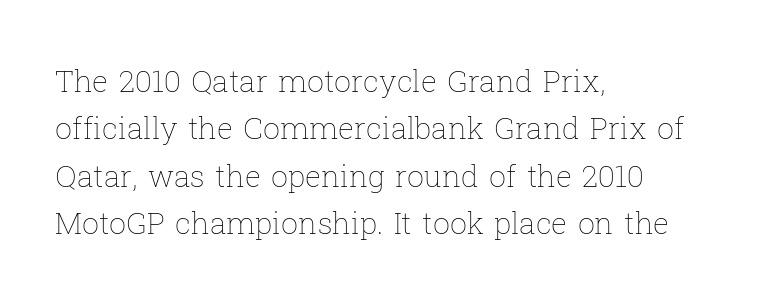
The image shows 30 px thin type, upright; set left-aligned, normal line spacing (1.58x), normal letter spacing, not underlined; low stroke contrast and a medium x-height.
